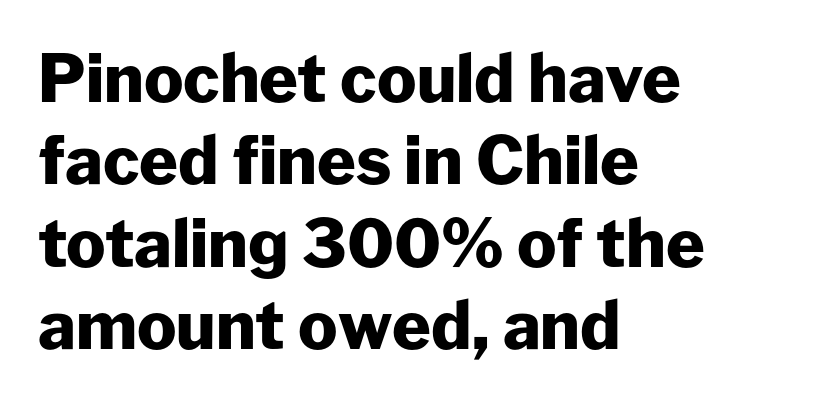
The face used here is rendered with its standard letterfit. A roman cut, with each character standing at attention. Baseline-to-baseline distance is the conventional proportion of letter height. The passage shown is typed in a proportional face where columns would drift.
